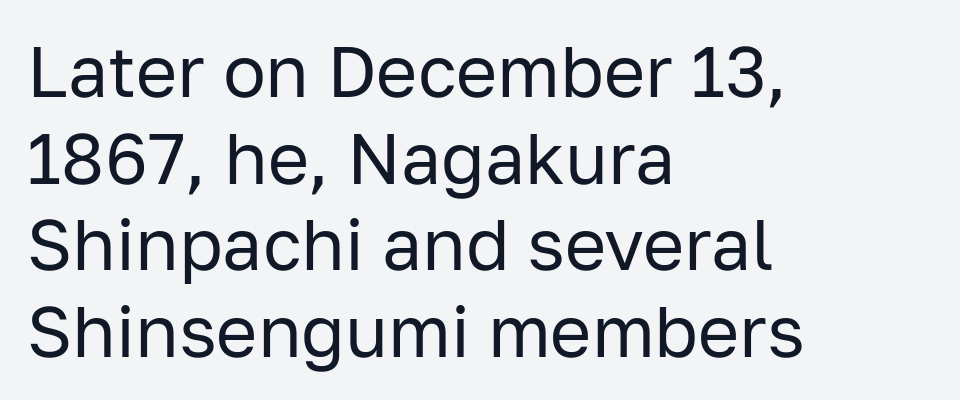
Q: Is the text bold? A: No.
Q: Is the text italic (slanted)? A: No, it is upright.
Q: Is the typeface a serif or a sans-serif typeface? A: Sans-serif.
Q: Is the text underlined? A: No.
Q: How is the paragraph aligned? A: Left-aligned.
Q: Is the spacing between letters normal or unusually wide? A: Normal.
Q: Width (condensed, normal, or wide)? A: Normal.
Q: Stroke contrast? A: Low.
Q: x-height? A: Medium.
Q: Monospaced? A: No.
